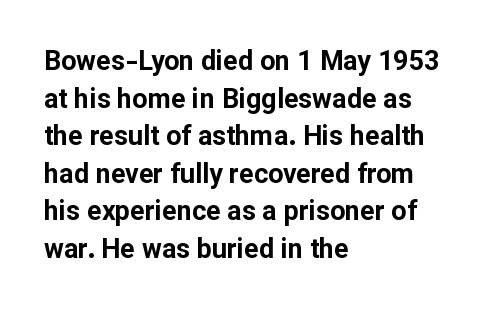
Its strokes are broad and dark, the hallmark of bold type. The letterforms sit shoulder to shoulder at normal distance. Horizontal alignment here is leftward, the default for most running prose. Each new line begins a customary step beneath the previous one. Has an underline been added? It has not. Characters remain perfectly vertical along every line.
